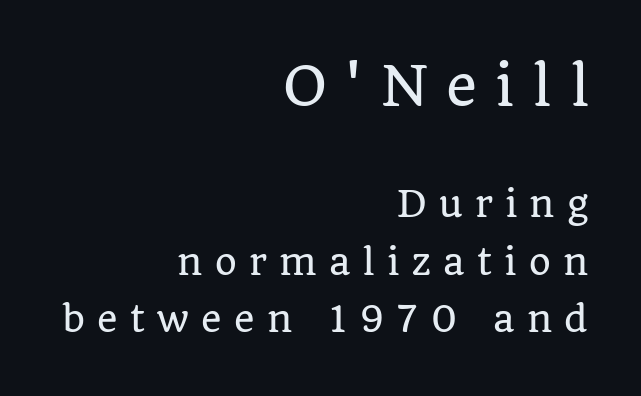
Q: Is the text italic (slanted)? A: No, it is upright.
Q: Is the typeface a serif or a sans-serif typeface? A: Serif.
Q: Is the text underlined? A: No.
Q: How is the paragraph aligned? A: Right-aligned.
Q: Is the spacing between letters normal or unusually wide? A: Unusually wide.
Q: Is the spacing between lines tight, normal or loose? A: Normal.
Q: Which block of text is set in a larger size, the first (top) or the second (bottom)? A: The first (top) one.
Q: Width (condensed, normal, or wide)? A: Normal.
Q: Stroke contrast? A: Low.
Q: x-height? A: Large.
Q: Monospaced? A: No.
